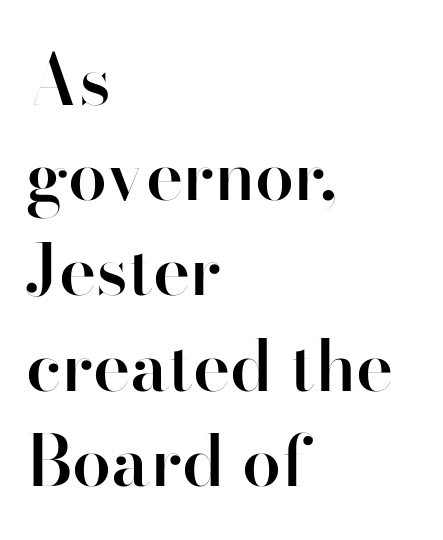
This sample uses a sans-serif face. Posture: vertical. The words here are not underlined. Is the letter spacing exaggerated? No — it looks like the ordinary default. The rendering anchors every line to the left-hand side.
